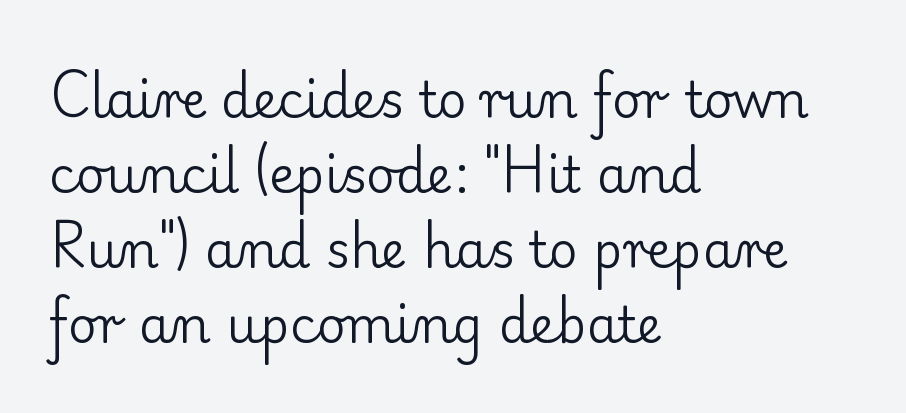
Q: Is the text bold? A: No.
Q: Is the text italic (slanted)? A: No, it is upright.
Q: Is the typeface a serif or a sans-serif typeface? A: Serif.
Q: Is the text underlined? A: No.
Q: How is the paragraph aligned? A: Left-aligned.
Q: Is the spacing between letters normal or unusually wide? A: Normal.
Q: Is the spacing between lines tight, normal or loose? A: Normal.
Q: Width (condensed, normal, or wide)? A: Normal.
Q: Stroke contrast? A: Low.
Q: x-height? A: Small.
Q: Monospaced? A: No.
